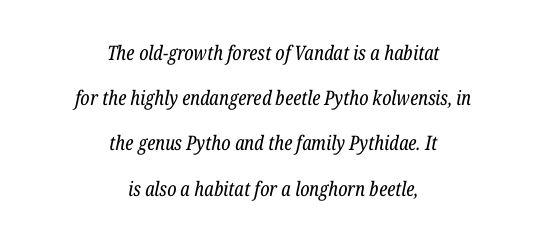
No chunkiness to these letters — they're not bold. A centered setting, common on invitations and titles, is used for this passage. Posture: slanted. A typesetter would call this leading open, well beyond the default. Lines of text with bare space underneath.
